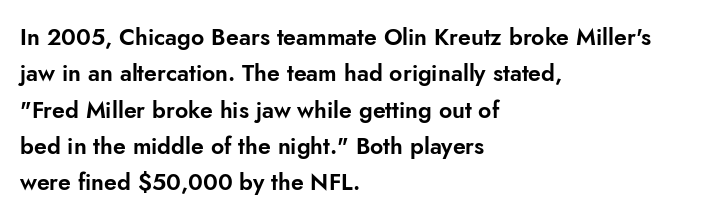
The image shows 23 px text type, upright; set left-aligned, normal line spacing (1.58x), normal letter spacing, not underlined.
